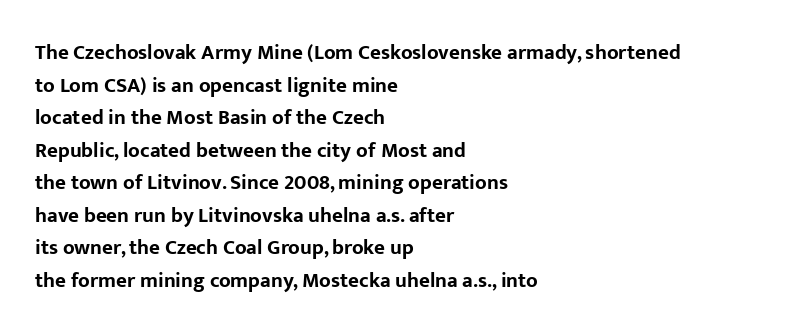
The rendering anchors every line to the left-hand side. In terms of posture, this sample is upright. This sample uses plain, unmodified letter spacing. The gap between lines stays unmarked.
